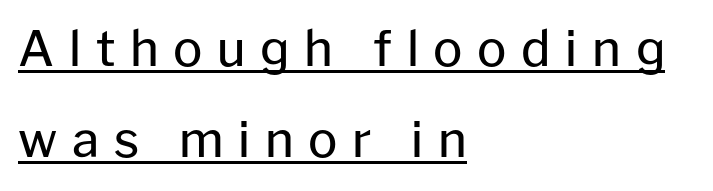
Looks like regular typesetting: each glyph gets only the width it needs. Short and long lines alike share a common starting point at left. Style check: upright. Stems here are at most as thick as an everyday book face. The string is rendered with underlining switched on.
